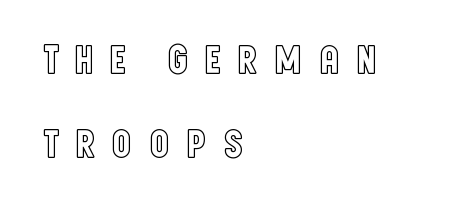
{"italic": "no", "width": "condensed", "x_height": "large", "monospaced": "no", "underline": "no", "align": "left", "line_spacing": "loose", "line_spacing_ratio": 2.04, "letter_spacing": "wide", "letter_spacing_em": 0.37, "glyph_px": 41}
